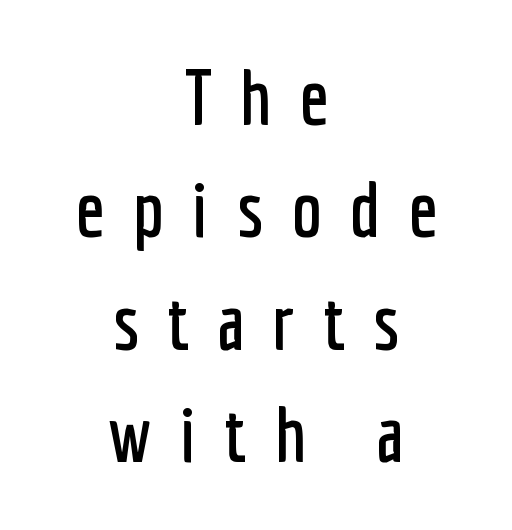
Spacing verdict: proportional, widths tailored to each character. This sample keeps an unexceptional amount of space between lines. Every stem runs plumb, perpendicular to the baseline. Only glyphs here, with clear space below each row. Look at the bottom of the vertical strokes: they stop flat, with no serifs. The lines in this sample share a center point and differ in where they start and stop.
